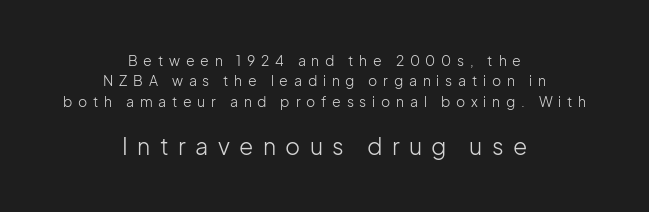
Q: Is the text bold? A: No.
Q: Is the text italic (slanted)? A: No, it is upright.
Q: Is the text underlined? A: No.
Q: How is the paragraph aligned? A: Centered.
Q: Is the spacing between letters normal or unusually wide? A: Unusually wide.
Q: Is the spacing between lines tight, normal or loose? A: Normal.
Q: Which block of text is set in a larger size, the first (top) or the second (bottom)? A: The second (bottom) one.
